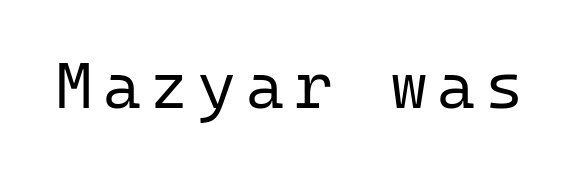
A light-to-regular cut is what we see here. Designer's note — italics off, roman on. Unlike a traditional serif, this face leaves its strokes unadorned. The passage shown is typed in a monospace face where columns stay perfectly aligned. The words here are not underlined.
